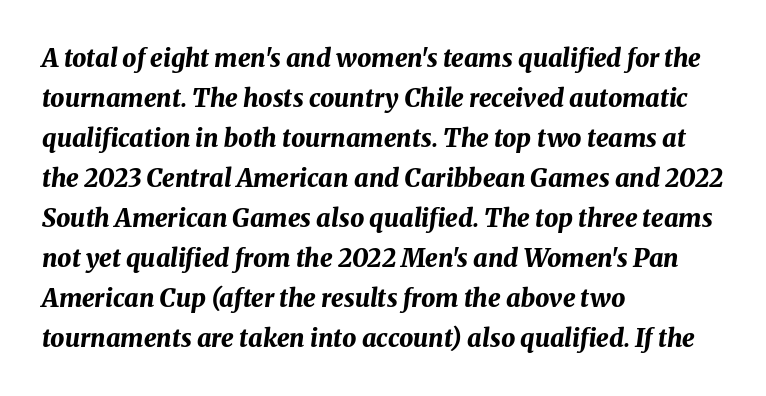
The designer left line spacing at the default. How are the letters spaced? Ordinarily, with no added tracking. Casual observation: everything's shoved over to the left. The font's italic variant was chosen for this text.
